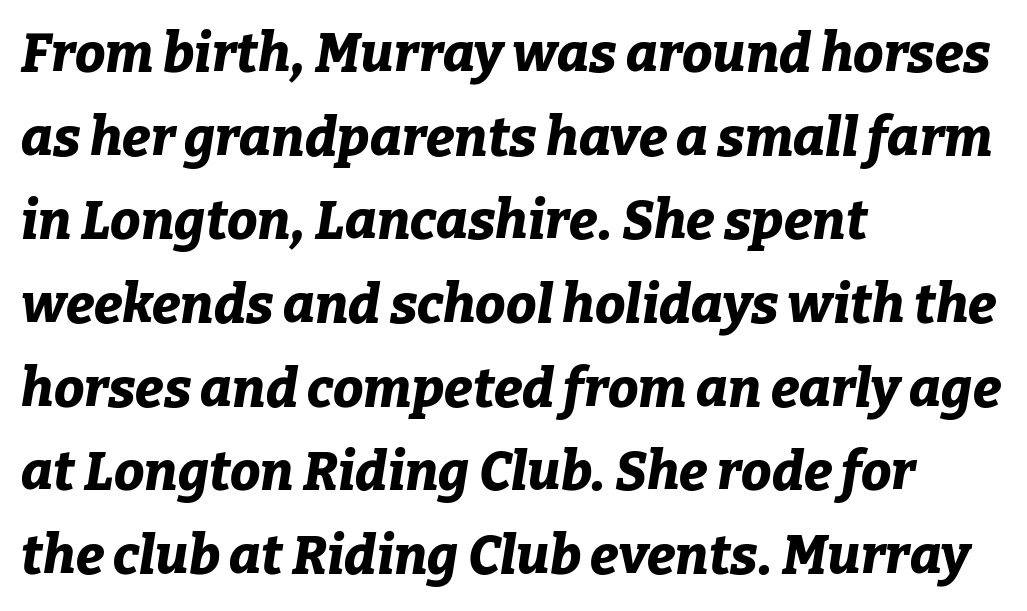
Vertical spacing — default. Character widths vary here, with narrow letters taking less room than wide ones. These lines are set flush left with a ragged right edge. The words here are not underlined. Look at the stroke-to-counter ratio: heavy, a bold.
